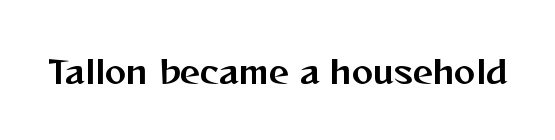
Tall strokes in this sample are plumb rather than angled. Does the type have serifs? No, each stem ends abruptly. Nobody drew a line under any word here. Note the varied advance widths — an 'i' is clearly narrower than an 'm'.
